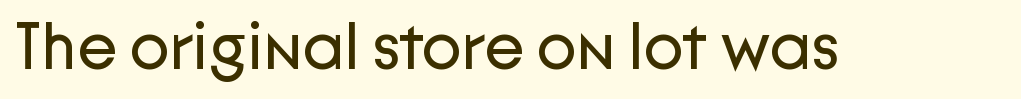
Stroke terminals: plain, sans-serif. Does the lettering tilt? It doesn't — this is upright. What stands out about the letter spacing? Nothing — it is the standard amount. The specimen omits any rule beneath the text block's lines.
